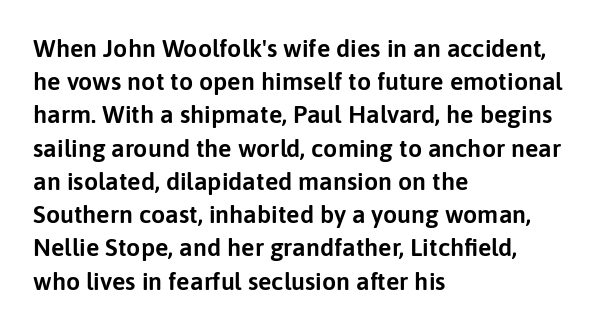
{"italic": "no", "underline": "no", "align": "left", "line_spacing": "normal", "line_spacing_ratio": 1.33, "letter_spacing": "normal", "letter_spacing_em": 0.0, "glyph_px": 25}
